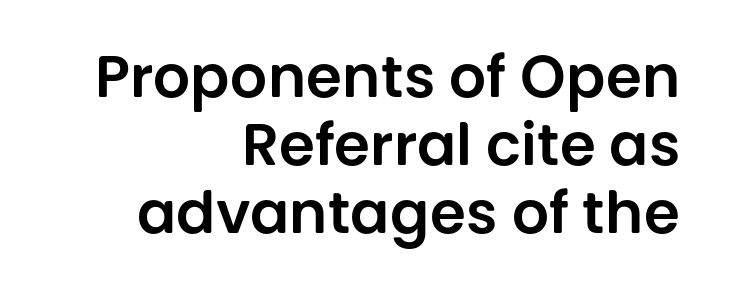
The image shows 58 px sans-serif type, upright; set right-aligned, line spacing 1.17x, normal letter spacing, not underlined; low stroke contrast and a large x-height.
